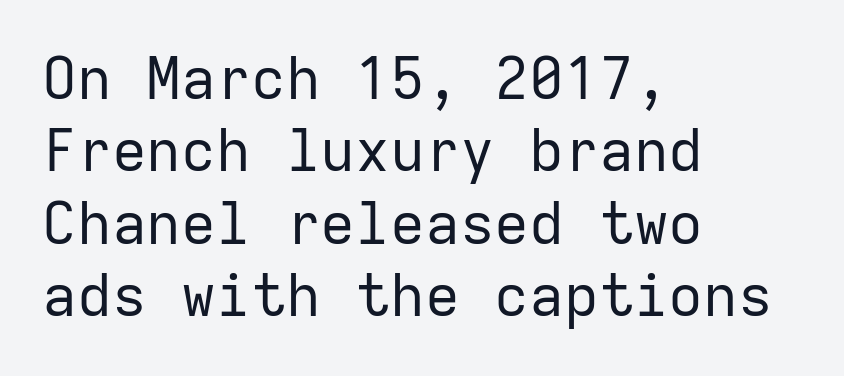
Q: Is the text bold? A: No.
Q: Is the text italic (slanted)? A: No, it is upright.
Q: Is the typeface a serif or a sans-serif typeface? A: Sans-serif.
Q: Is the text underlined? A: No.
Q: How is the paragraph aligned? A: Left-aligned.
Q: Is the spacing between letters normal or unusually wide? A: Normal.
Q: Is the spacing between lines tight, normal or loose? A: Normal.
Q: Width (condensed, normal, or wide)? A: Normal.
Q: Stroke contrast? A: Low.
Q: x-height? A: Medium.
Q: Monospaced? A: Yes.
